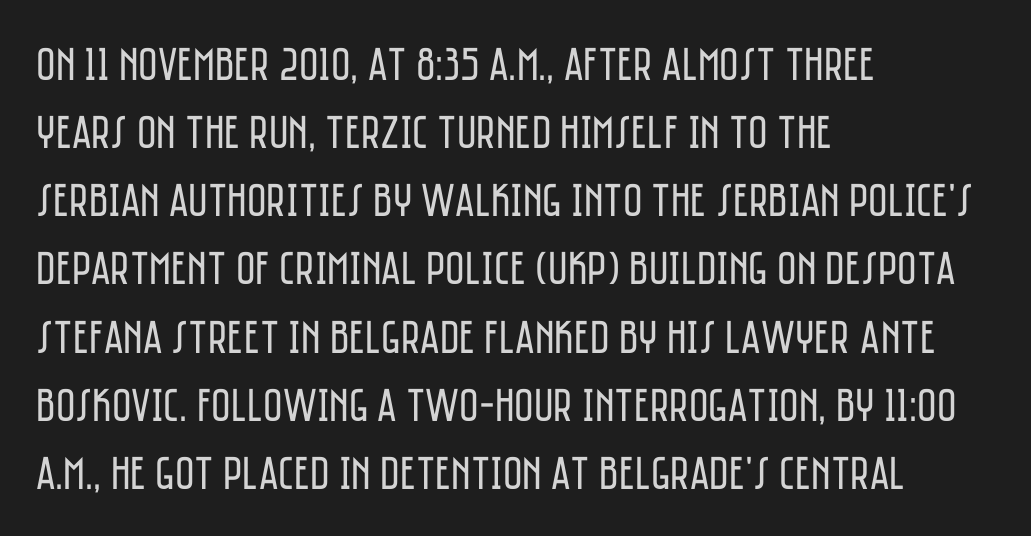
{"serif": "no", "italic": "no", "bold": "no", "weight": "regular", "width": "condensed", "stroke_contrast": "low", "x_height": "large", "monospaced": "no", "underline": "no", "align": "left", "line_spacing": "normal", "line_spacing_ratio": 1.45, "letter_spacing": "normal", "letter_spacing_em": 0.0, "glyph_px": 47}
